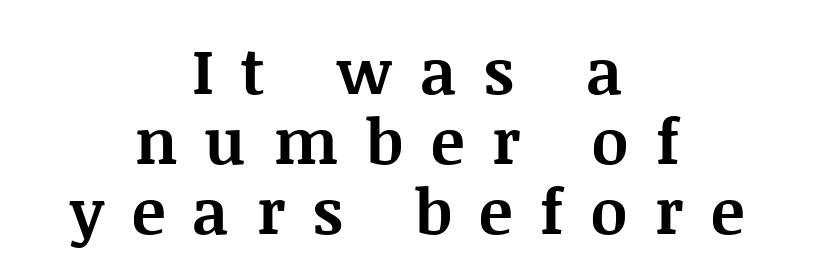
The image shows 63 px bold serif type, upright; set centered, tight line spacing (1.11x), unusually wide letter spacing (+0.44 em), not underlined; medium stroke contrast and a large x-height.
